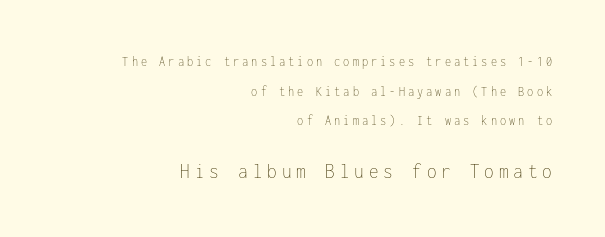
{"italic": "no", "bold": "no", "underline": "no", "align": "right", "line_spacing": "loose", "line_spacing_ratio": 2.11, "letter_spacing": "wide", "letter_spacing_em": 0.22, "larger_block": "second", "size_ratio": 1.57, "glyph_px": 22}
